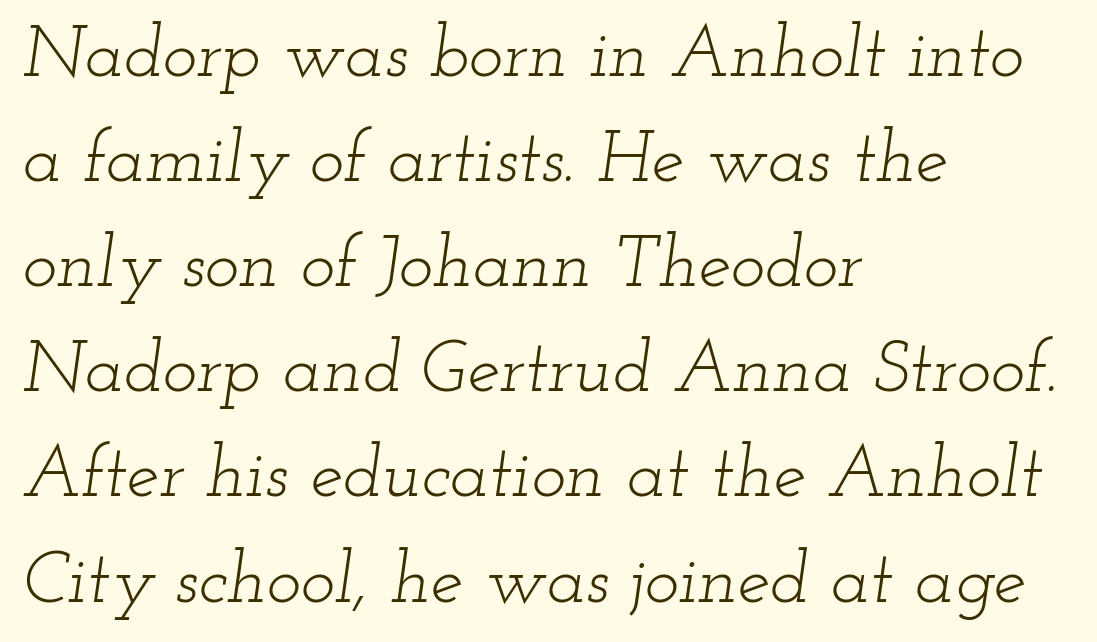
Q: Is the text bold? A: No.
Q: Is the text italic (slanted)? A: Yes, it leans right by about 12 degrees.
Q: Is the typeface a serif or a sans-serif typeface? A: Serif.
Q: Is the text underlined? A: No.
Q: How is the paragraph aligned? A: Left-aligned.
Q: Is the spacing between letters normal or unusually wide? A: Normal.
Q: Is the spacing between lines tight, normal or loose? A: Normal.
Q: Width (condensed, normal, or wide)? A: Wide.
Q: Stroke contrast? A: Low.
Q: x-height? A: Small.
Q: Monospaced? A: No.
